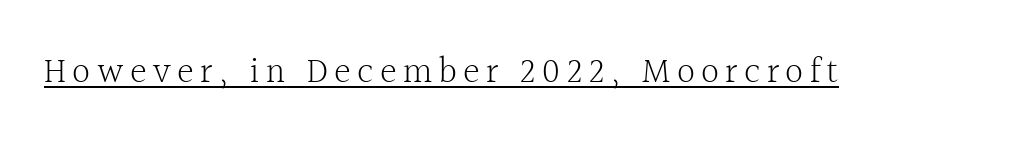
Q: Is the text bold? A: No.
Q: Is the text italic (slanted)? A: No, it is upright.
Q: Is the typeface a serif or a sans-serif typeface? A: Serif.
Q: Is the text underlined? A: Yes.
Q: Width (condensed, normal, or wide)? A: Normal.
Q: x-height? A: Medium.
Q: Monospaced? A: No.
